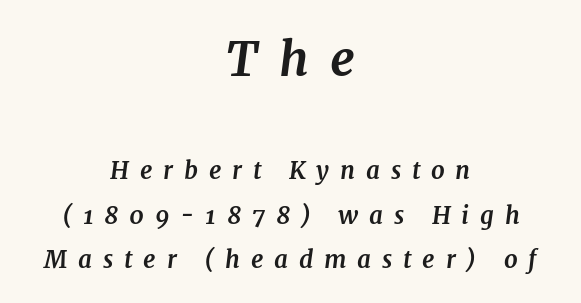
The image shows 48 px bold serif type, italic (leaning right); set centered, line spacing 1.85x, unusually wide letter spacing (+0.45 em), not underlined; the first (top) block is 2.0x larger; medium stroke contrast and a medium x-height.
